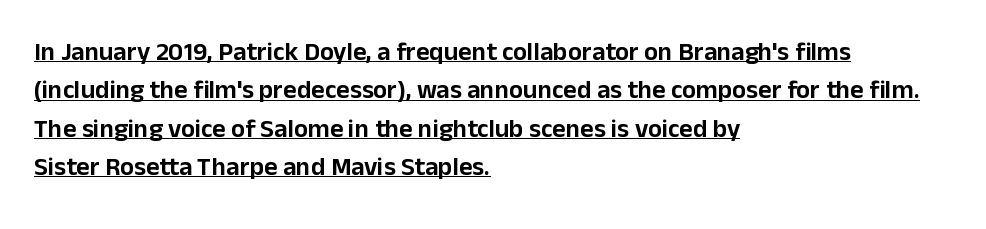
Here the glyphs are tracked normally, forming tight word shapes. Line beginnings align vertically; line endings do not. Do the letters lean? They stand straight. These lines sit exactly where default settings would place them. You can see a thin bar hugging the bottom of the glyphs.
